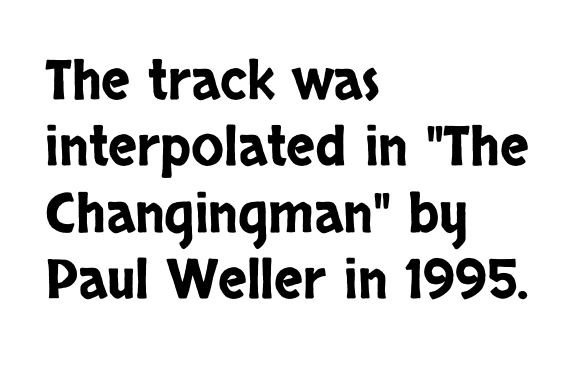
This sample is left-justified, so line endings fall wherever the words run out. Honestly, there is no underline to notice here at all. How are the letters spaced? Ordinarily, with no added tracking. The face used here is a sans, in the tradition of grotesques and geometrics. The face used here is proportionally spaced, like ordinary book or web type. Style check: upright.
